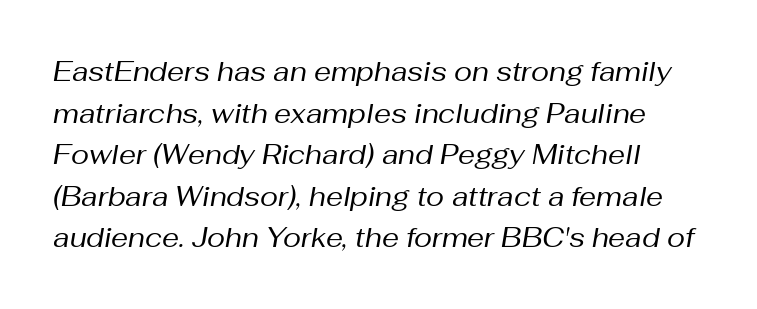
The image shows 27 px text type, italic (leaning right); set normal line spacing (1.54x), normal letter spacing, not underlined.
